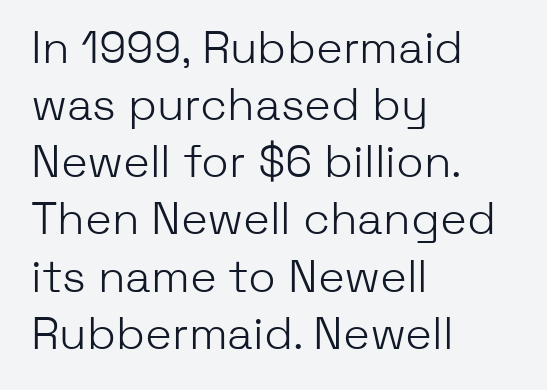
Q: Is the text bold? A: No.
Q: Is the text italic (slanted)? A: No, it is upright.
Q: Is the typeface a serif or a sans-serif typeface? A: Sans-serif.
Q: Is the text underlined? A: No.
Q: How is the paragraph aligned? A: Left-aligned.
Q: Is the spacing between letters normal or unusually wide? A: Normal.
Q: Is the spacing between lines tight, normal or loose? A: Normal.
Q: Width (condensed, normal, or wide)? A: Normal.
Q: Stroke contrast? A: Low.
Q: x-height? A: Medium.
Q: Monospaced? A: No.
